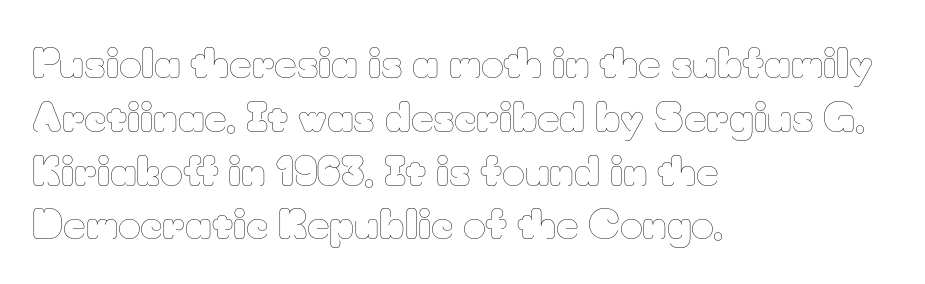
The image shows 39 px thin type, upright; set left-aligned, normal line spacing (1.38x), normal letter spacing, not underlined; low stroke contrast and a small x-height.
